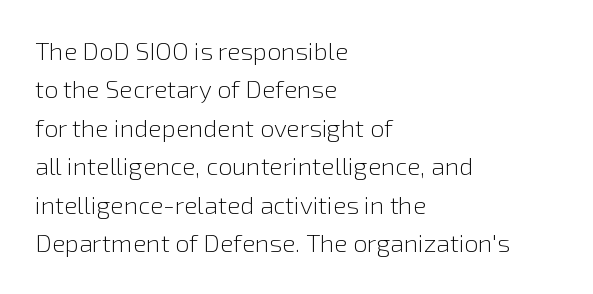
This sample uses an upright cut, with every glyph sitting square on the baseline. The string is rendered with underlining switched off. Tracking value appears to be zero — textbook default spacing. The lines in this sample share a left origin and differ only in where they stop. Vertical spacing — default.
